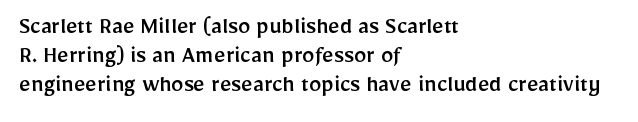
The image shows 25 px text type, upright; set left-aligned, line spacing 1.16x, normal letter spacing, not underlined.
